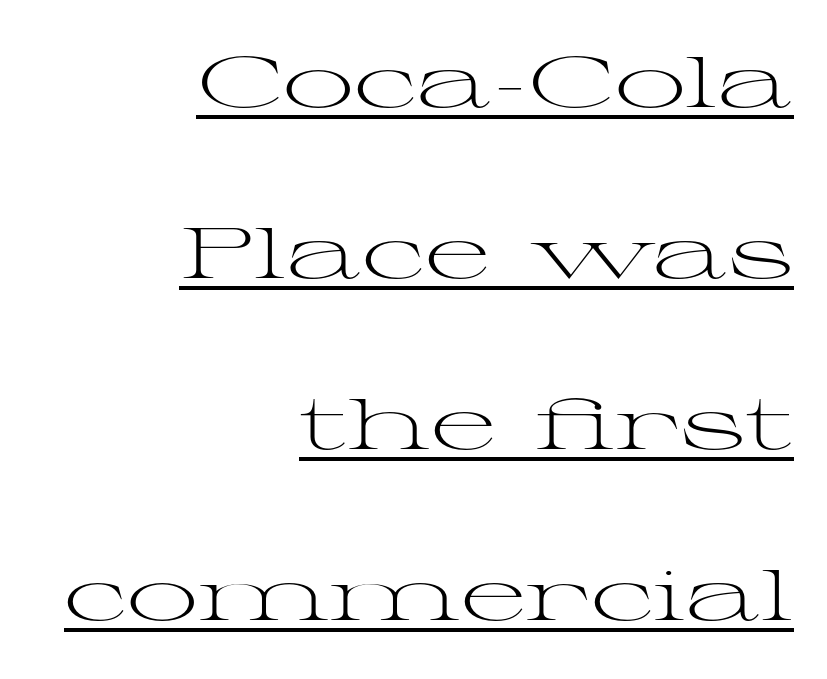
Nobody touched the tracking dial on this one. Compared with typical paragraphs, the rows here are farther apart. Visually the block forms a straight wall on the right and a jagged coastline on the left. The words here are underlined. The letters stand straight up with perfectly vertical stems. Vertical stems look standard width or narrower in stroke.
